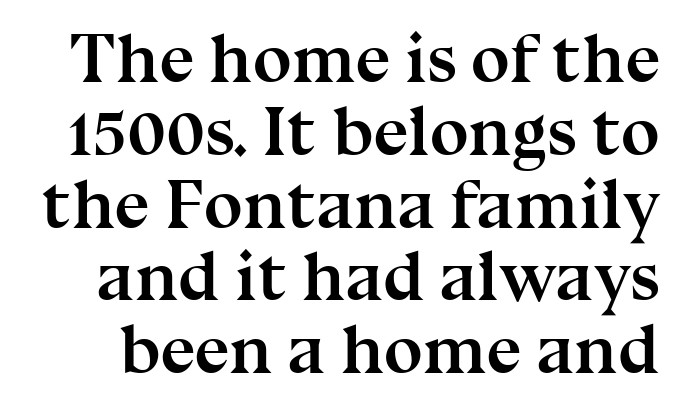
Q: Is the text bold? A: Yes.
Q: Is the text italic (slanted)? A: No, it is upright.
Q: Is the typeface a serif or a sans-serif typeface? A: Serif.
Q: Is the text underlined? A: No.
Q: Is the spacing between letters normal or unusually wide? A: Normal.
Q: Is the spacing between lines tight, normal or loose? A: Tight.
Q: Width (condensed, normal, or wide)? A: Normal.
Q: Stroke contrast? A: Medium.
Q: x-height? A: Medium.
Q: Monospaced? A: No.
